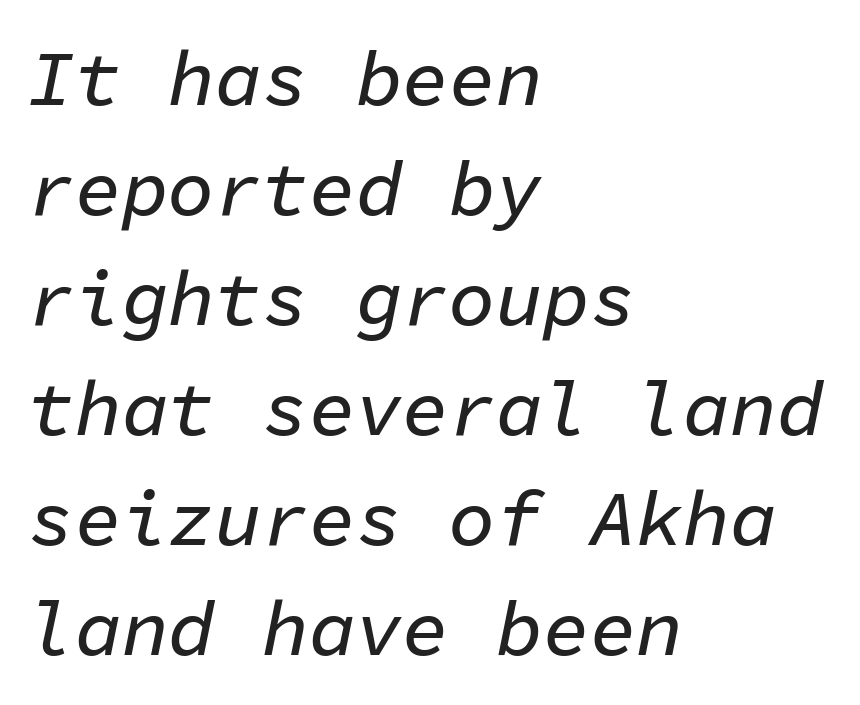
The image shows 78 px text type, italic (leaning right), monospaced; set left-aligned, normal line spacing (1.41x), normal letter spacing, not underlined; low stroke contrast and a medium x-height.
